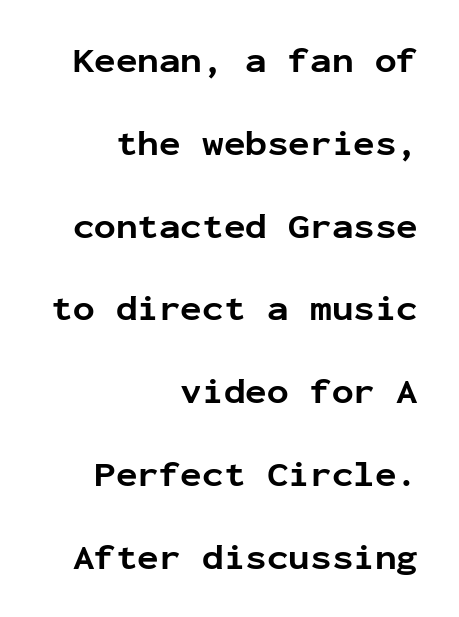
This is the regular roman posture of the typeface. Where is the straight margin? On the right. Words appear dense and cohesive because spacing is normal. One glance says open: line gaps are wider than usual. This sample has the even, mechanical cadence of fixed-width lettering. Anything drawn beneath the words? Only blank space.
